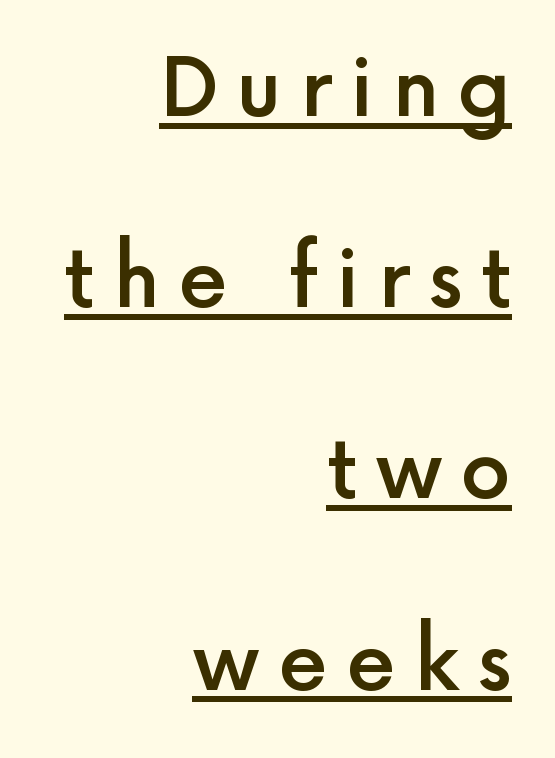
The line-height multiplier appears high, well above default. A typesetter would mark this as roman, not italic. Grotesque or geometric, the face here clearly has no serifs. The paragraph shown leans on its right margin. Summary of weight: moderately heavy, a semibold.
